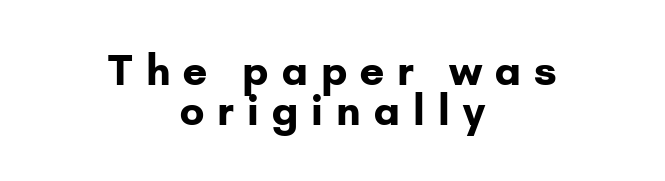
This sample trades vertical openness for compactness between lines. A dark, heavy texture on the line: the type is bold. The text block is weighted toward neither margin, spreading evenly from the middle. Lines of text with bare space underneath.
